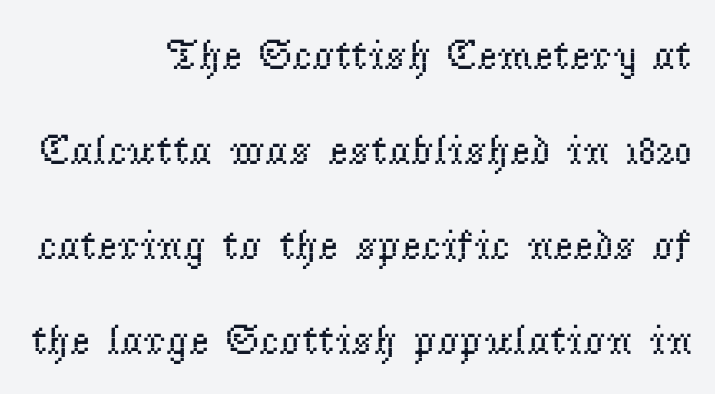
Horizontal bands of white between lines are thick stripes. The rendering shows small feet on the letterforms — a serif design. No extra ink here — the face is not bold. Check the space under the baseline: it is left empty. The letters advance in unequal steps, a hallmark of proportional type.
